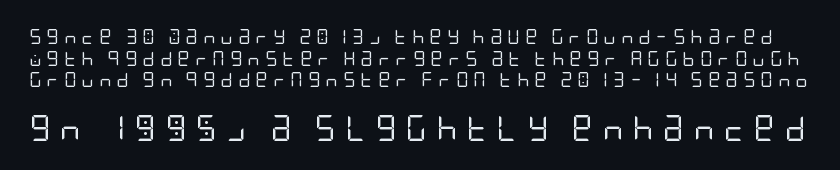
Every stem runs plumb, perpendicular to the baseline. The gaps between neighbouring characters are conspicuously large. Size contrast runs from small at the top to large at the bottom. What's the leading like? Ordinary, nothing unusual. Quick note: underline off. On a weight scale, this lands at 450 or below.
